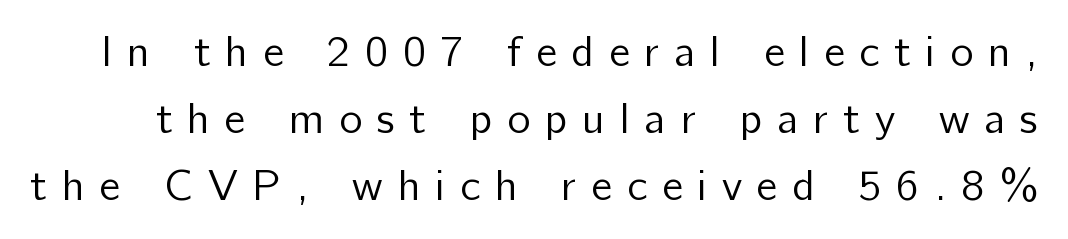
{"serif": "no", "italic": "no", "bold": "no", "weight": "regular", "width": "normal", "stroke_contrast": "low", "x_height": "medium", "monospaced": "no", "underline": "no", "line_spacing": "normal", "line_spacing_ratio": 1.52, "letter_spacing": "wide", "letter_spacing_em": 0.33, "glyph_px": 44}
